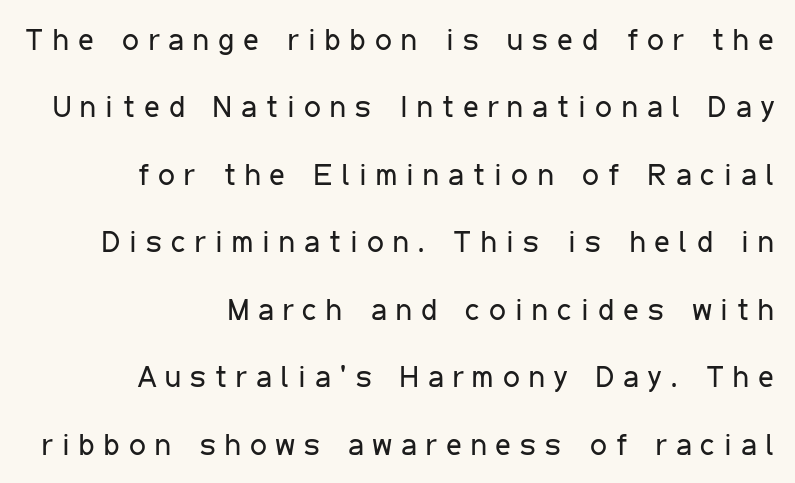
Q: Is the text bold? A: No.
Q: Is the text italic (slanted)? A: No, it is upright.
Q: Is the typeface a serif or a sans-serif typeface? A: Sans-serif.
Q: Is the text underlined? A: No.
Q: How is the paragraph aligned? A: Right-aligned.
Q: Is the spacing between letters normal or unusually wide? A: Unusually wide.
Q: Is the spacing between lines tight, normal or loose? A: Loose.
Q: Width (condensed, normal, or wide)? A: Condensed.
Q: Stroke contrast? A: Low.
Q: x-height? A: Medium.
Q: Monospaced? A: No.
